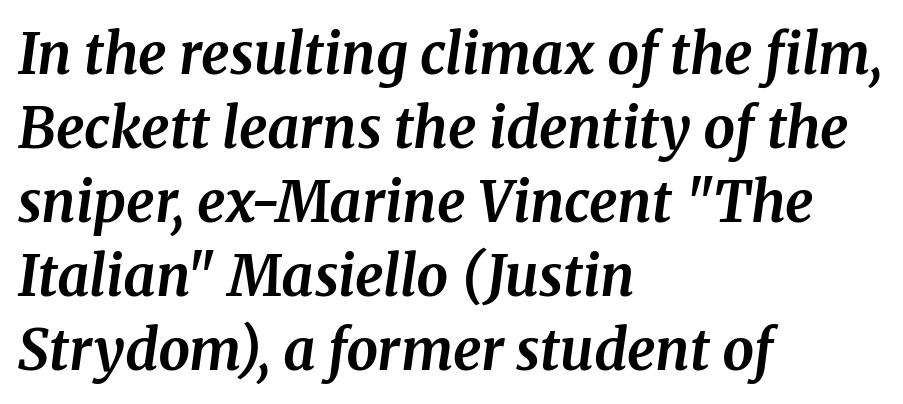
Is the type slanted? Yes — the strokes lean at a clear angle. Weight check: bold — yes, fully. Typeset ragged right — the left edge is the straight one. Students, observe: this is what conventionally led text looks like. You could not count columns in this text — the font is proportionally spaced. Typographically, this falls in the serif category.
